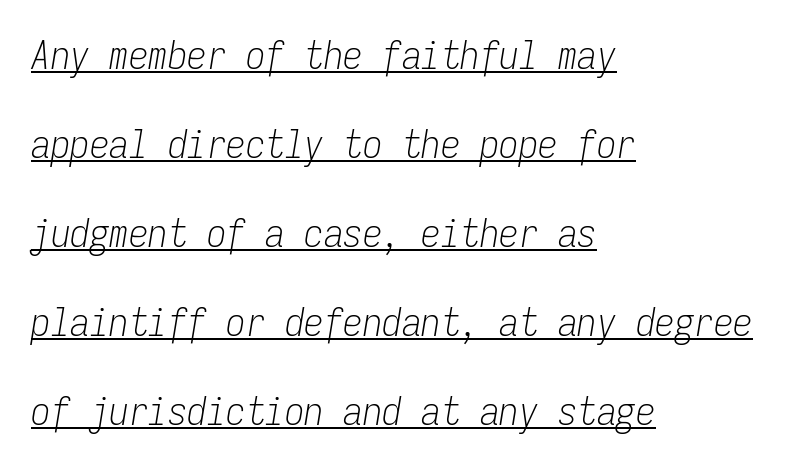
The image shows 39 px light, condensed type, italic (leaning right), monospaced; set left-aligned, loose line spacing (2.28x), normal letter spacing, underlined; low stroke contrast and a medium x-height.
